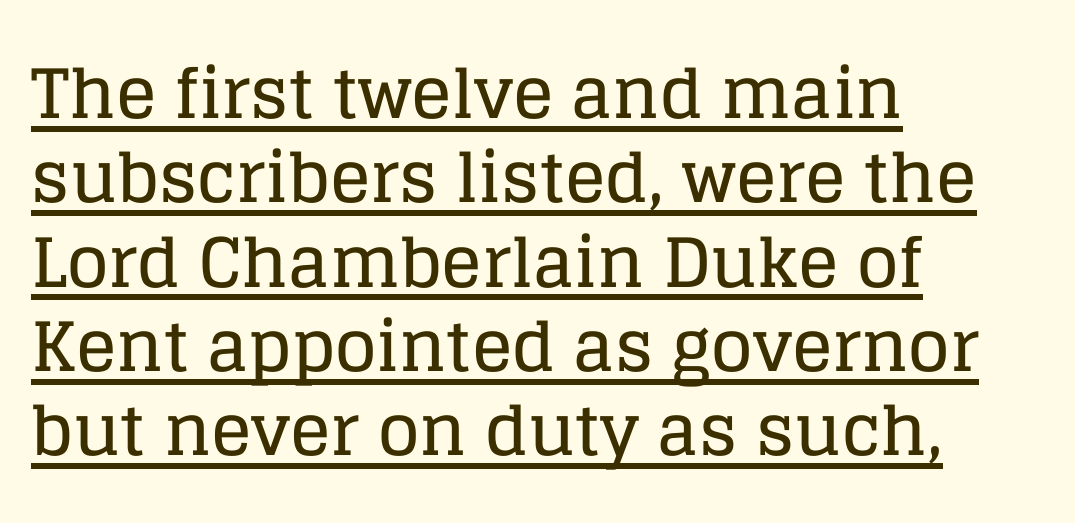
The image shows 68 px serif type, upright; set left-aligned, line spacing 1.24x, normal letter spacing, underlined; low stroke contrast and a large x-height.
